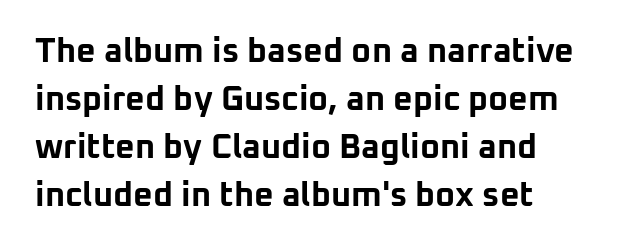
Q: Is the text bold? A: Yes.
Q: Is the text italic (slanted)? A: No, it is upright.
Q: Is the typeface a serif or a sans-serif typeface? A: Sans-serif.
Q: Is the text underlined? A: No.
Q: How is the paragraph aligned? A: Left-aligned.
Q: Is the spacing between letters normal or unusually wide? A: Normal.
Q: Is the spacing between lines tight, normal or loose? A: Normal.
Q: Width (condensed, normal, or wide)? A: Normal.
Q: Stroke contrast? A: Low.
Q: x-height? A: Medium.
Q: Monospaced? A: No.
